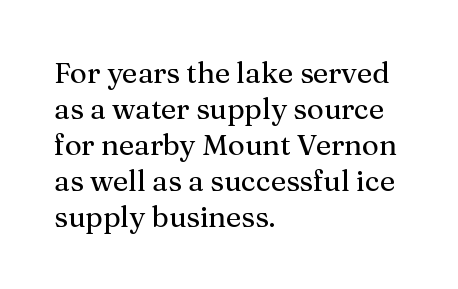
This is the regular roman posture of the typeface. The characters display serif detailing at their extremities. Unmarked baselines from the first word to the last. This sample has the flowing, uneven cadence of proportional lettering.
